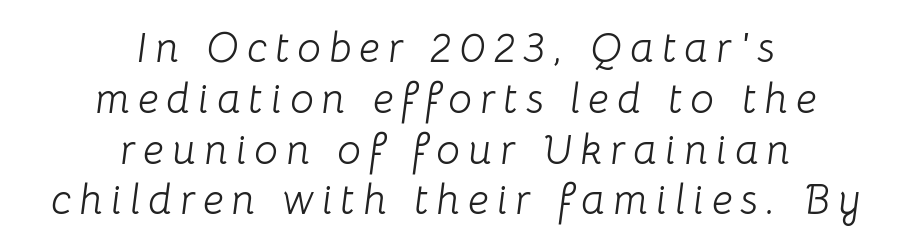
{"italic": "yes", "lean": "right", "slant_degrees": 8, "bold": "no", "weight": "light", "width": "normal", "stroke_contrast": "low", "x_height": "medium", "monospaced": "no", "underline": "no", "align": "center", "line_spacing_ratio": 1.21, "glyph_px": 42}
